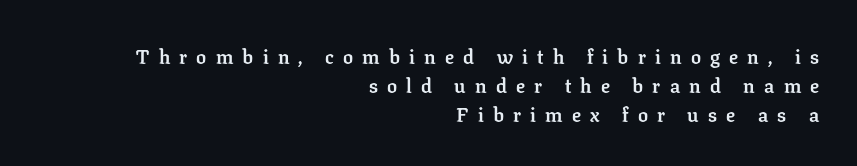
Between one letter and the next there's a generous, obvious gap. The font's upright variant was chosen for this text. This rendering features lettering with no underline. Strong, thick strokes mark this as bold type. Is the block centered? No — it sits flush against the right margin. Regular leading.
